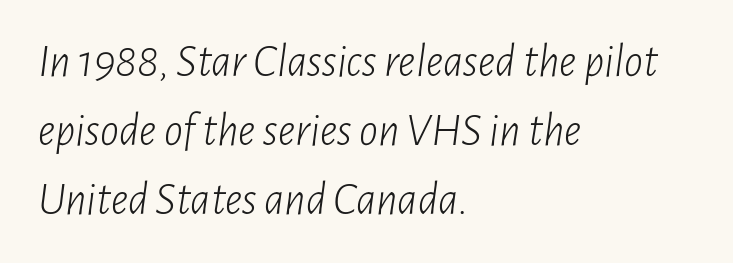
{"italic": "yes", "lean": "right", "slant_degrees": 7, "bold": "no", "weight": "light", "width": "condensed", "stroke_contrast": "low", "x_height": "medium", "monospaced": "no", "underline": "no", "align": "left", "line_spacing": "normal", "line_spacing_ratio": 1.47, "letter_spacing": "normal", "letter_spacing_em": 0.0, "glyph_px": 47}
